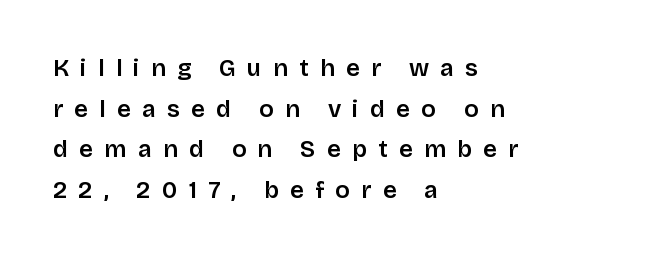
The passage shown has open, widely tracked lettering throughout. Short and long lines alike share a common starting point at left. Underline: absent. Is there any slant? The stems are plumb.
